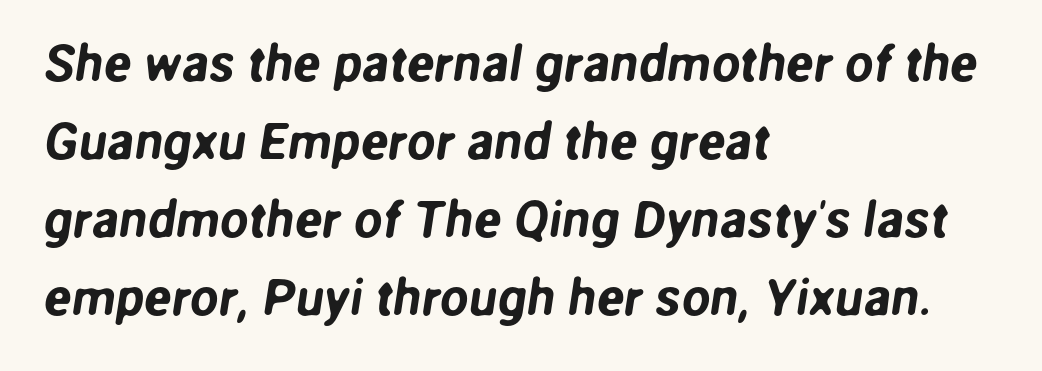
Q: Is the typeface a serif or a sans-serif typeface? A: Sans-serif.
Q: Is the text underlined? A: No.
Q: How is the paragraph aligned? A: Left-aligned.
Q: Is the spacing between letters normal or unusually wide? A: Normal.
Q: Is the spacing between lines tight, normal or loose? A: Normal.
Q: Width (condensed, normal, or wide)? A: Normal.
Q: Stroke contrast? A: Low.
Q: x-height? A: Medium.
Q: Monospaced? A: No.
